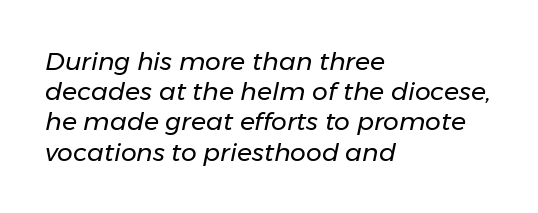
{"italic": "yes", "lean": "right", "slant_degrees": 11, "bold": "no", "underline": "no", "align": "left", "line_spacing_ratio": 1.21, "letter_spacing": "normal", "letter_spacing_em": 0.0, "glyph_px": 25}
